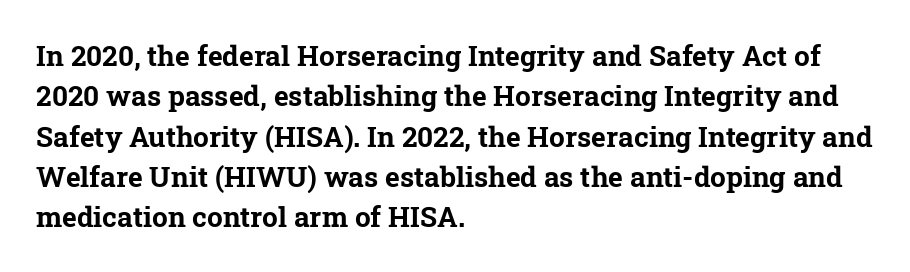
Between one letter and the next there's only the usual sliver of space. To sum up the face: it has serifs. The rendering uses natural spacing where letterforms have individual widths. In terms of weight, the rendering is a true, heavy bold. Successive baselines arrive at the customary interval.
